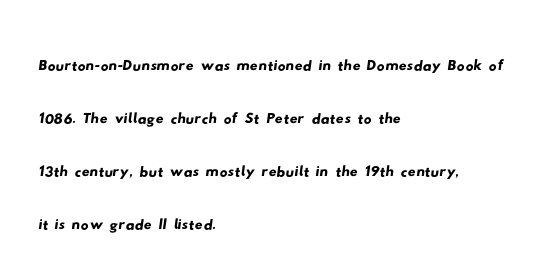
The image shows 39 px wide sans-serif type; set left-aligned, normal line spacing (1.36x), normal letter spacing, not underlined; low stroke contrast and a small x-height.
